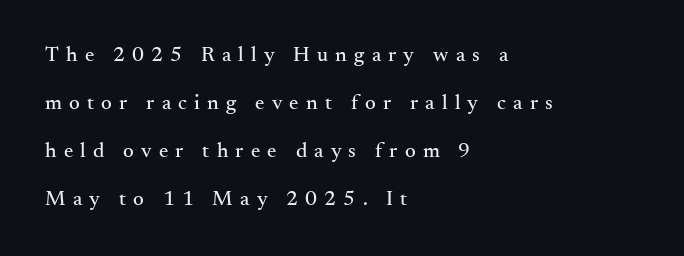
Just letters on the line, the space beneath them empty. Ascenders rise straight up at ninety degrees. Tracking value appears strongly positive — letters spread wide. You could fit nearly another row in the gap between these rows. These lines are set flush left with a ragged right edge.
